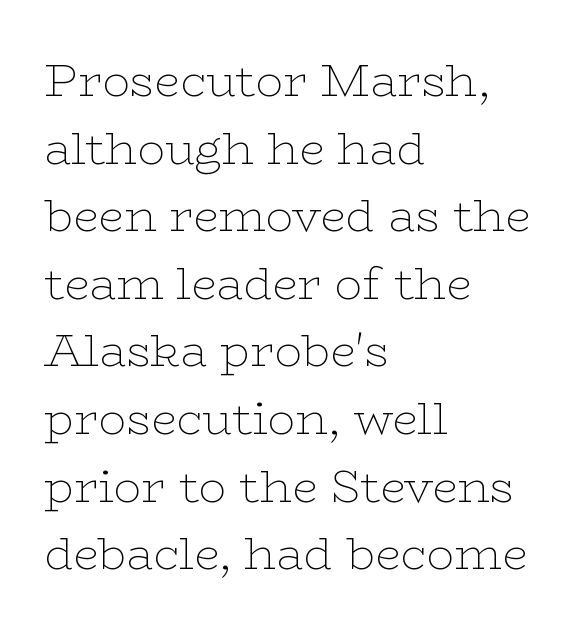
The lettering holds an erect, upright posture throughout. Typeset ragged right — the left edge is the straight one. Caption: standard tracking, unaltered. The characters display serif detailing at their extremities.
